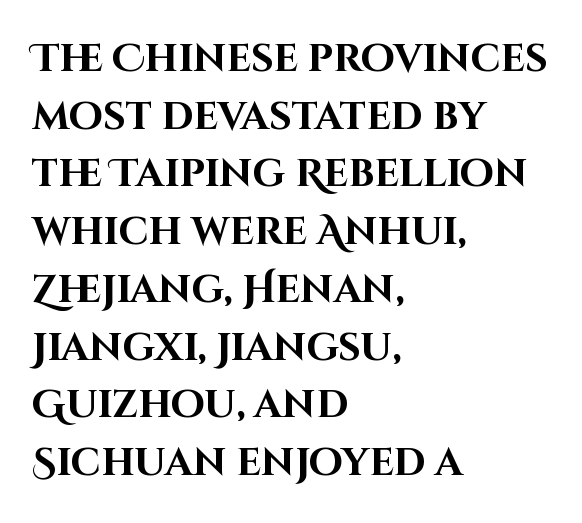
Is this a sans? Yes — the strokes have no serifs. The letters are bold, with thick, heavy strokes. The lines sit at an ordinary, default distance from one another. If you drew a ruler down the left edge, every line would touch it. Do the characters align in a grid? No, the font is proportional.
